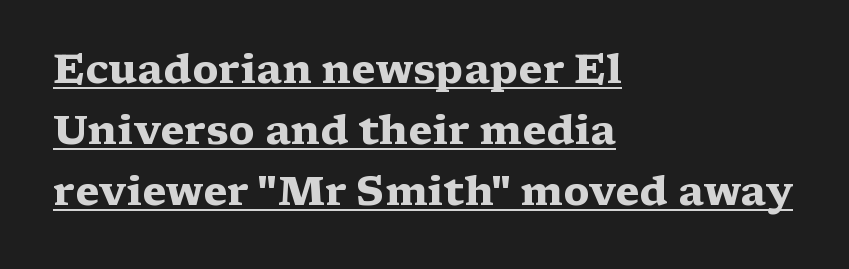
How heavy is the stroke? Heavy — this is a bold. Vertically, the passage feels balanced, rows spaced as you'd expect. The rendered words wear a rule along their underside. The passage shown is typed in a proportional face where columns would drift.
